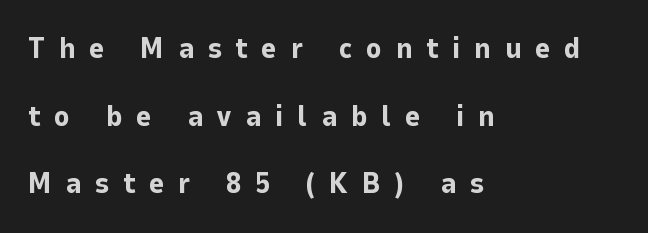
Posture: upright roman. The setting favours the left margin, as ordinary paragraphs usually do. You could not count columns in this text — the font is proportionally spaced. Baseline-to-baseline distance is far greater than the letter height. Typesetter's note: full bold, strokes at maximum text heaviness. Descenders hang freely into open space.
